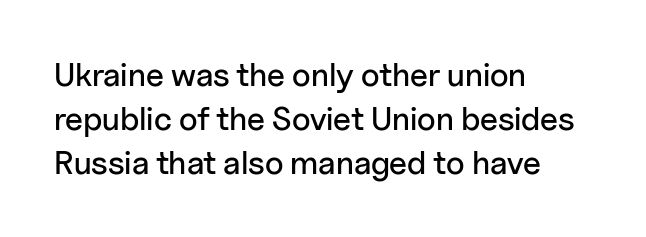
Nobody drew a line under any word here. A typesetter would call this zero additional tracking. Short and long lines alike share a common starting point at left. The designer left line spacing at the default. The face used here is proportionally spaced, like ordinary book or web type. This sample uses a sans-serif face.
